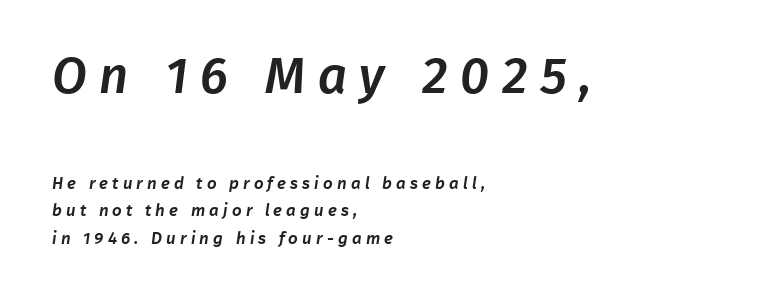
Q: Is the typeface a serif or a sans-serif typeface? A: Sans-serif.
Q: Is the text underlined? A: No.
Q: How is the paragraph aligned? A: Left-aligned.
Q: Is the spacing between letters normal or unusually wide? A: Unusually wide.
Q: Is the spacing between lines tight, normal or loose? A: Normal.
Q: Which block of text is set in a larger size, the first (top) or the second (bottom)? A: The first (top) one.
Q: Width (condensed, normal, or wide)? A: Normal.
Q: Stroke contrast? A: Low.
Q: x-height? A: Medium.
Q: Monospaced? A: No.
